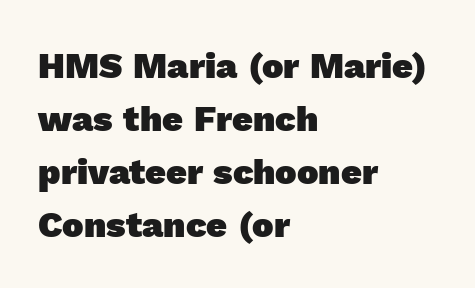
The image shows 36 px heavy sans-serif type; set left-aligned, normal line spacing (1.47x), normal letter spacing, not underlined; a medium x-height.
